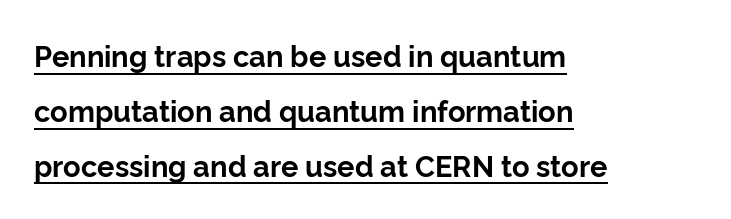
The gaps between neighbouring characters are ordinary and unremarkable. Classification — sans serif. Strokes here are thick enough to call this a true bold. Spacing verdict: proportional, widths tailored to each character. The face used here appears with an underline applied. Typeset ragged right — the left edge is the straight one.
